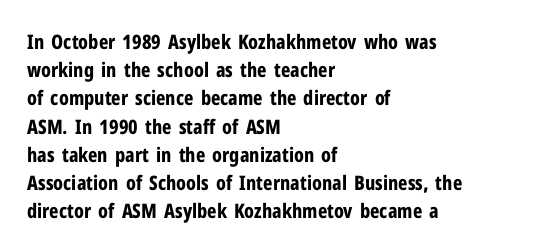
Q: Is the text bold? A: Yes.
Q: Is the text italic (slanted)? A: No, it is upright.
Q: Is the text underlined? A: No.
Q: How is the paragraph aligned? A: Left-aligned.
Q: Is the spacing between letters normal or unusually wide? A: Normal.
Q: Is the spacing between lines tight, normal or loose? A: Normal.
